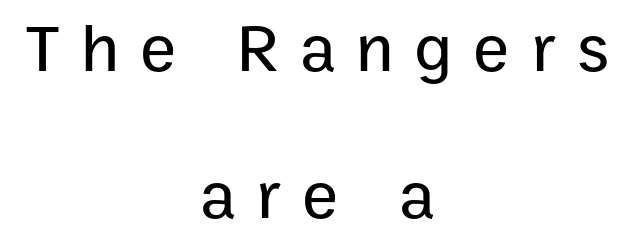
The image shows 68 px sans-serif type, upright; set centered, loose line spacing (2.16x), unusually wide letter spacing (+0.31 em), not underlined; low stroke contrast and a medium x-height.
